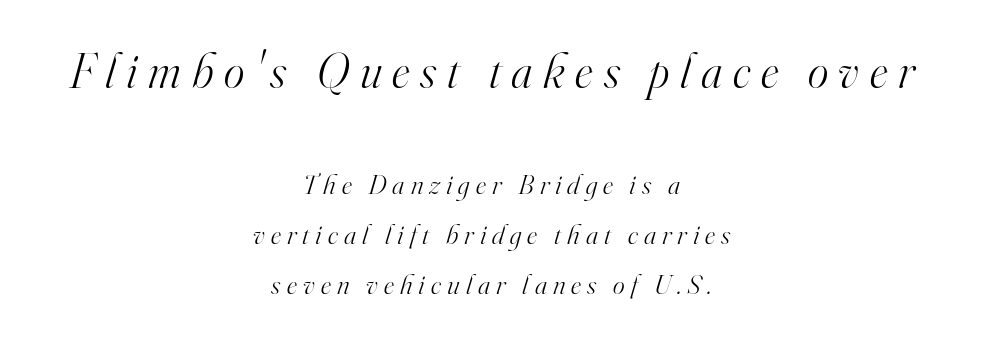
The image shows 49 px light serif type, italic (leaning right); set centered, line spacing 1.78x, unusually wide letter spacing (+0.22 em), not underlined; the first (top) block is 1.75x larger; high stroke contrast and a small x-height.
